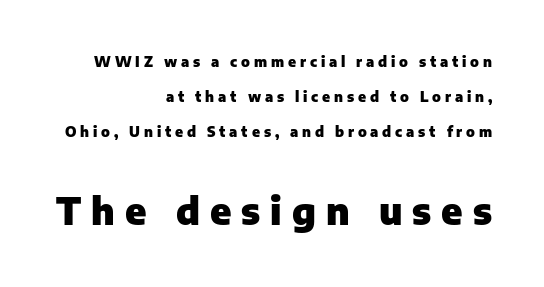
Reading down the column, the eye jumps a long way to each next line. Decoration check: the copy has no underline. Proportional: the letters do not fall into vertical columns. Line endings align vertically; line beginnings do not. The face used here is a sans, in the tradition of grotesques and geometrics. Does the lettering tilt? It doesn't — this is upright.
